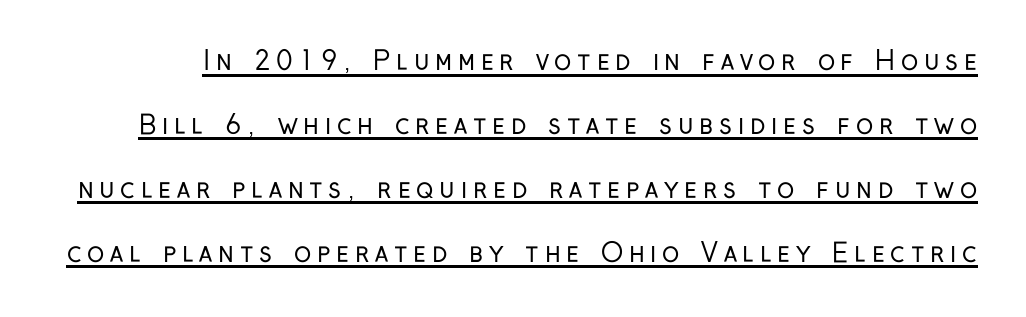
The image shows 26 px text type, upright; set loose line spacing (2.46x), unusually wide letter spacing (+0.22 em), underlined.
